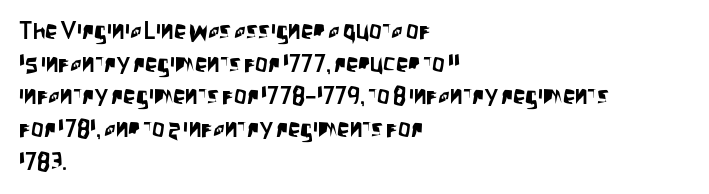
{"italic": "no", "underline": "no", "align": "left", "line_spacing": "normal", "line_spacing_ratio": 1.31, "letter_spacing": "normal", "letter_spacing_em": 0.0, "glyph_px": 25}
